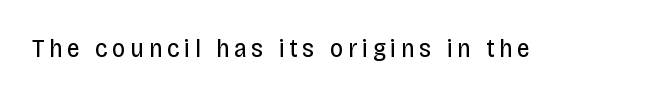
The image shows 26 px text type, upright; set not underlined.
